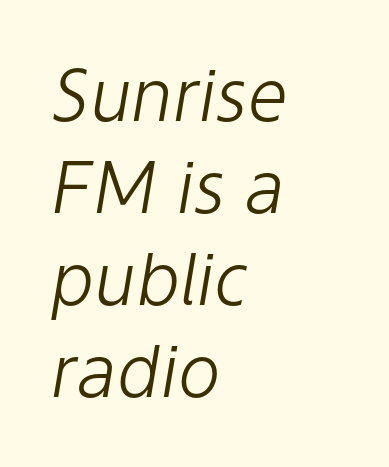
Q: Is the text bold? A: No.
Q: Is the text italic (slanted)? A: Yes, it leans right by about 9 degrees.
Q: Is the text underlined? A: No.
Q: How is the paragraph aligned? A: Left-aligned.
Q: Is the spacing between letters normal or unusually wide? A: Normal.
Q: Is the spacing between lines tight, normal or loose? A: Normal.
Q: Width (condensed, normal, or wide)? A: Normal.
Q: Stroke contrast? A: Low.
Q: x-height? A: Medium.
Q: Monospaced? A: No.
